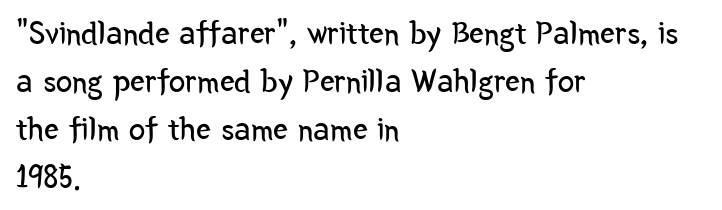
{"serif": "no", "italic": "no", "bold": "no", "weight": "regular", "width": "condensed", "stroke_contrast": "low", "x_height": "medium", "monospaced": "no", "underline": "no", "align": "left", "line_spacing": "normal", "line_spacing_ratio": 1.45, "letter_spacing": "normal", "letter_spacing_em": 0.0, "glyph_px": 33}
